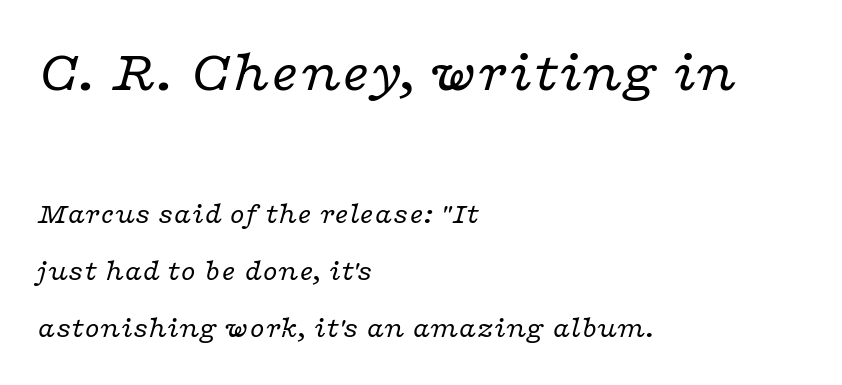
The axis of the letterforms is tilted away from vertical. The passage shown is typed in a proportional face where columns would drift. If you drew a ruler down the left edge, every line would touch it. Students, note that the glyphs here touch the page at normal intervals. The passage shown begins with its larger block and ends with its smaller one. Compared with a typical body face, this is equally light or lighter still.
